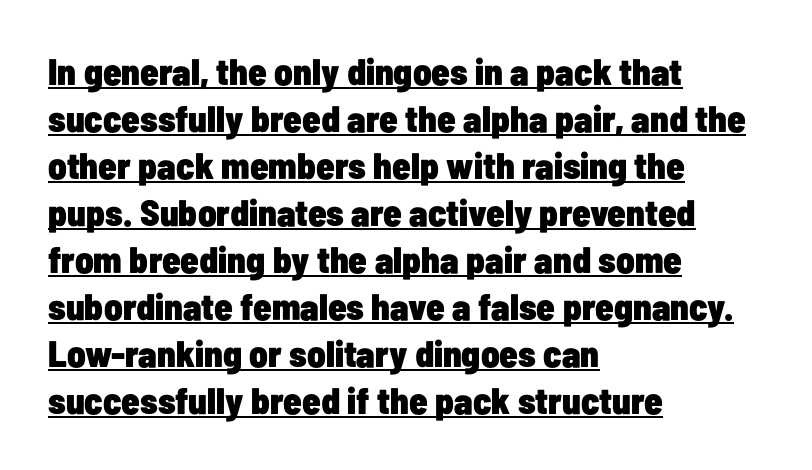
{"serif": "no", "italic": "no", "bold": "yes", "weight": "heavy", "width": "condensed", "stroke_contrast": "low", "x_height": "medium", "monospaced": "no", "underline": "yes", "align": "left", "line_spacing": "normal", "line_spacing_ratio": 1.27, "letter_spacing": "normal", "letter_spacing_em": 0.0, "glyph_px": 37}
